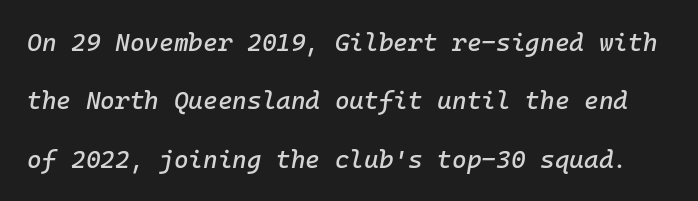
{"italic": "yes", "lean": "right", "slant_degrees": 10, "underline": "no", "line_spacing": "loose", "line_spacing_ratio": 2.34, "letter_spacing": "normal", "letter_spacing_em": 0.0, "glyph_px": 25}
